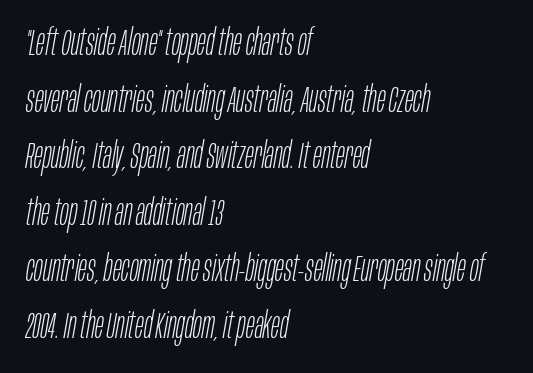
Layout note: lines flush left. These lines are rendered in a variable-pitch font. No letter is thick-stroked: the sample isn't bold. These lines sit exactly where default settings would place them. The passage shown is not underscored anywhere.
